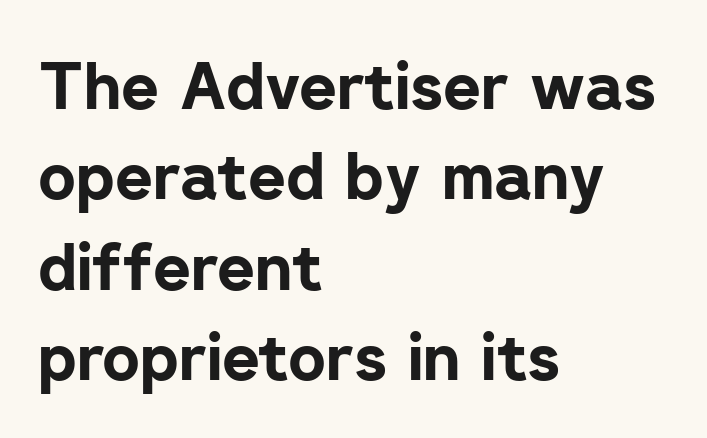
{"serif": "no", "italic": "no", "bold": "yes", "weight": "bold", "width": "normal", "stroke_contrast": "low", "x_height": "medium", "monospaced": "no", "underline": "no", "align": "left", "line_spacing": "normal", "line_spacing_ratio": 1.39, "letter_spacing": "normal", "letter_spacing_em": 0.0, "glyph_px": 65}
